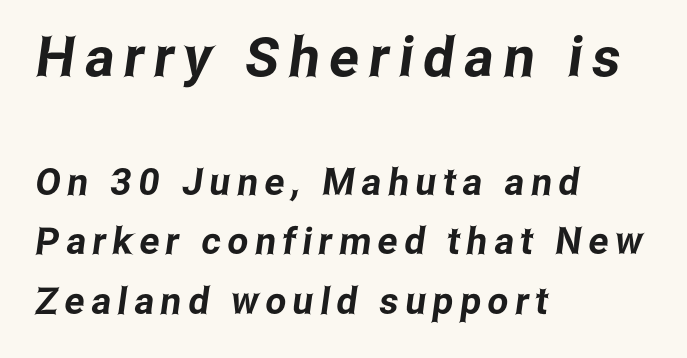
{"serif": "no", "width": "condensed", "stroke_contrast": "low", "x_height": "medium", "monospaced": "no", "underline": "no", "align": "left", "line_spacing": "normal", "line_spacing_ratio": 1.61, "larger_block": "first", "size_ratio": 1.49, "glyph_px": 55}
